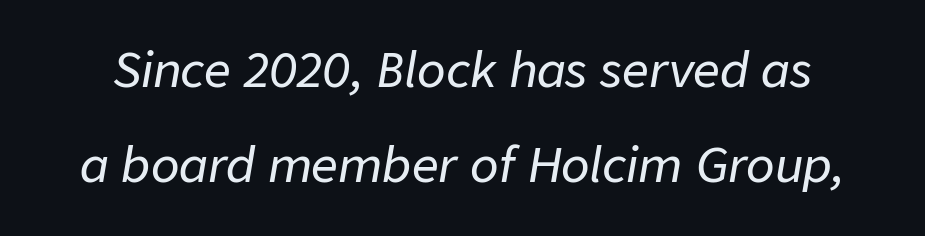
The image shows 47 px text type, italic (leaning right); set loose line spacing (2.03x), normal letter spacing, not underlined; low stroke contrast and a medium x-height.
